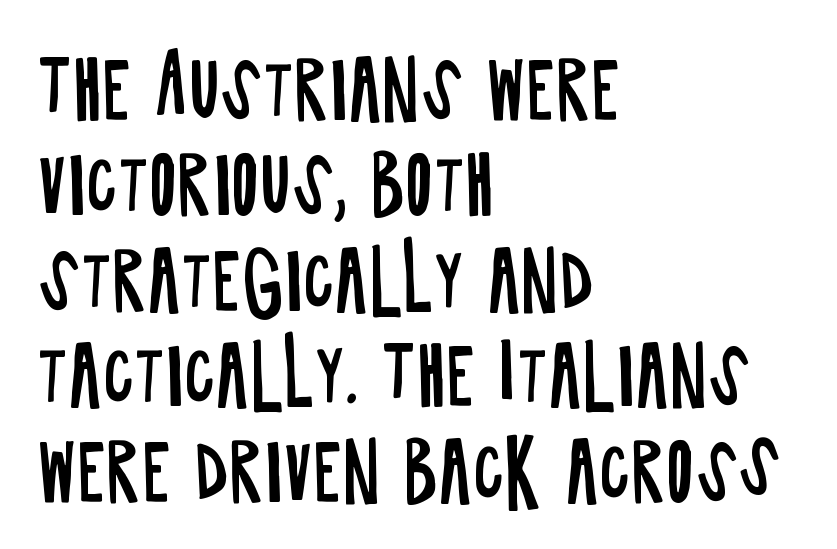
The image shows 77 px regular-weight, condensed sans-serif type, upright; set left-aligned, line spacing 1.24x, normal letter spacing, not underlined; low stroke contrast and a large x-height.
